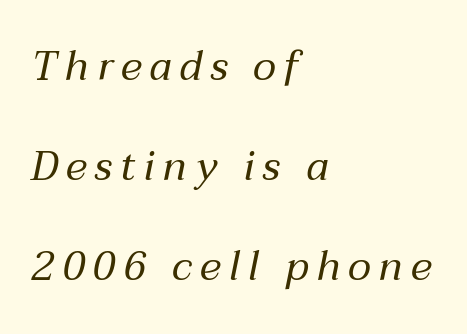
Q: Is the text bold? A: No.
Q: Is the text italic (slanted)? A: Yes, it leans right by about 12 degrees.
Q: Is the text underlined? A: No.
Q: How is the paragraph aligned? A: Left-aligned.
Q: Is the spacing between lines tight, normal or loose? A: Loose.
Q: Width (condensed, normal, or wide)? A: Normal.
Q: Stroke contrast? A: Medium.
Q: x-height? A: Medium.
Q: Monospaced? A: No.
